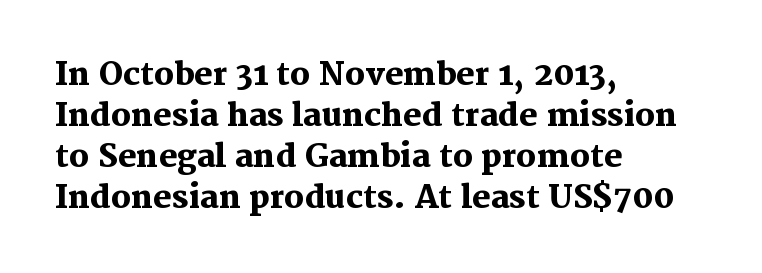
Q: Is the text bold? A: Yes.
Q: Is the text italic (slanted)? A: No, it is upright.
Q: Is the typeface a serif or a sans-serif typeface? A: Serif.
Q: Is the text underlined? A: No.
Q: How is the paragraph aligned? A: Left-aligned.
Q: Is the spacing between letters normal or unusually wide? A: Normal.
Q: Is the spacing between lines tight, normal or loose? A: Normal.
Q: Width (condensed, normal, or wide)? A: Normal.
Q: Stroke contrast? A: Medium.
Q: x-height? A: Medium.
Q: Monospaced? A: No.
